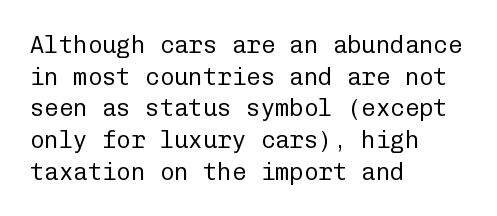
{"italic": "no", "bold": "no", "underline": "no", "align": "left", "line_spacing": "normal", "line_spacing_ratio": 1.32, "letter_spacing": "normal", "letter_spacing_em": 0.0, "glyph_px": 24}
